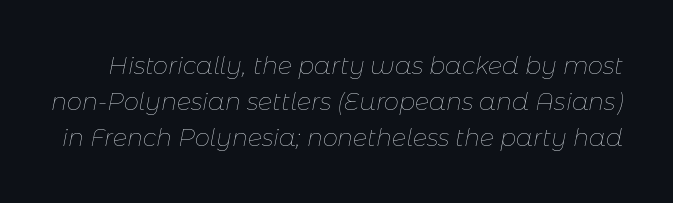
The axis of the letterforms is tilted away from vertical. Line spacing here is normal. Stroke thickness stays within the range of a standard reading face or lighter. Observe the ordinary spacing: letters are neighbours, not strangers. The string is rendered with underlining switched off.
